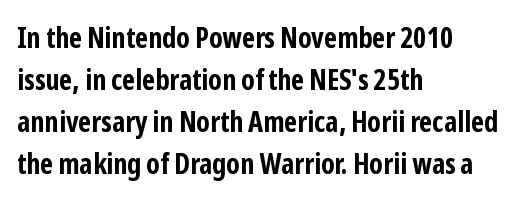
{"serif": "no", "italic": "no", "bold": "yes", "weight": "bold", "width": "condensed", "stroke_contrast": "low", "x_height": "medium", "monospaced": "no", "underline": "no", "align": "left", "line_spacing": "normal", "line_spacing_ratio": 1.45, "letter_spacing": "normal", "letter_spacing_em": 0.0, "glyph_px": 29}
